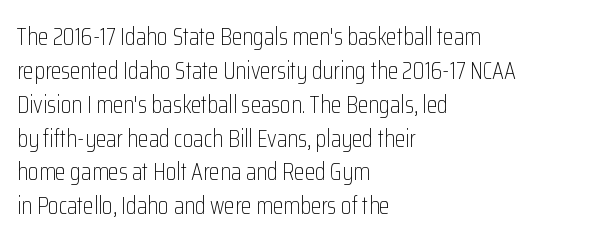
{"italic": "no", "bold": "no", "underline": "no", "align": "left", "line_spacing": "normal", "line_spacing_ratio": 1.41, "letter_spacing": "normal", "letter_spacing_em": 0.0, "glyph_px": 24}
